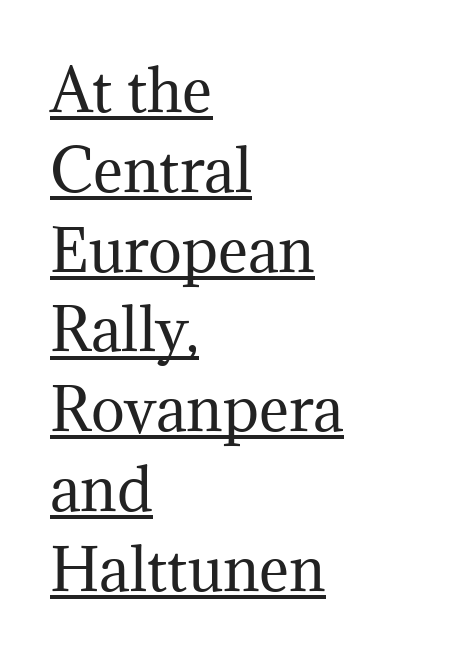
{"serif": "yes", "italic": "no", "bold": "no", "weight": "regular", "width": "normal", "stroke_contrast": "medium", "x_height": "medium", "monospaced": "no", "underline": "yes", "align": "left", "line_spacing": "normal", "line_spacing_ratio": 1.4, "letter_spacing": "normal", "letter_spacing_em": 0.0, "glyph_px": 57}
